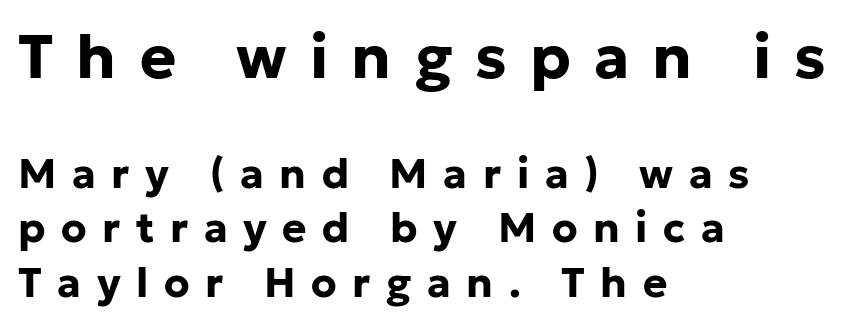
Observe the absence of serifs on each vertical stroke in this sample. The rendering inserts visible extra space after every character. Vertical spacing — default. Here the first block reads like a headline and the second like body copy. Compared with a centered layout, this one pins lines to the left instead.
